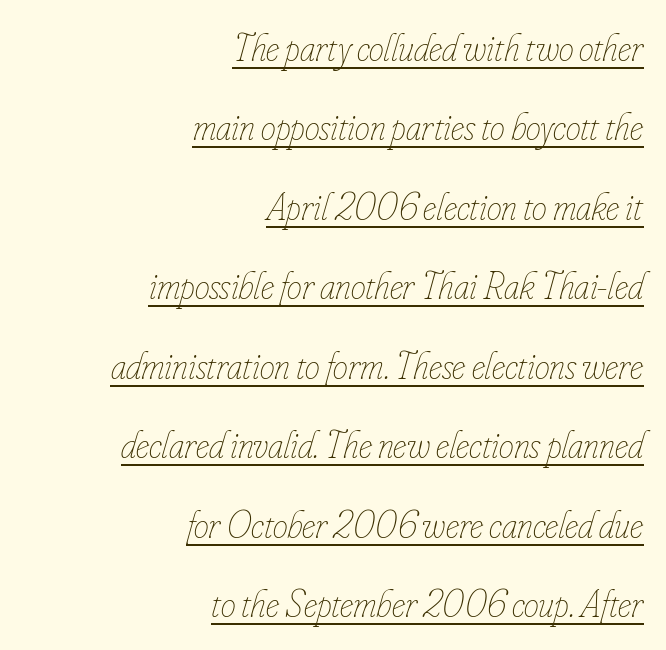
The rendering uses the underline text-decoration. The rendering uses natural spacing where letterforms have individual widths. Italic: yes, the glyphs are oblique. The typesetter chose a ragged-left arrangement here. Summary of weight: not heavy and not bold. Whoever set this chose breathing room over compactness in the vertical rhythm.
